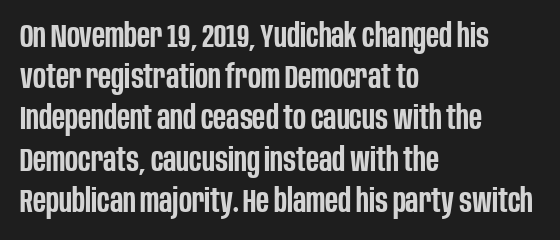
{"serif": "no", "italic": "no", "bold": "semi", "weight": "semibold", "width": "condensed", "stroke_contrast": "low", "x_height": "large", "monospaced": "no", "underline": "no", "align": "left", "line_spacing": "normal", "line_spacing_ratio": 1.25, "letter_spacing": "normal", "letter_spacing_em": 0.0, "glyph_px": 33}
